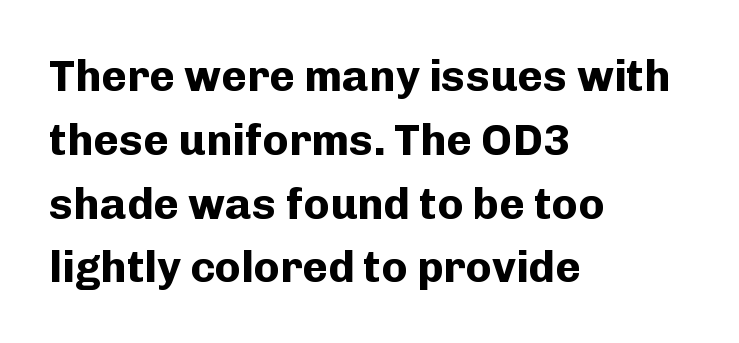
The image shows 44 px bold sans-serif type, upright; set left-aligned, normal line spacing (1.45x), normal letter spacing, not underlined; low stroke contrast and a medium x-height.
